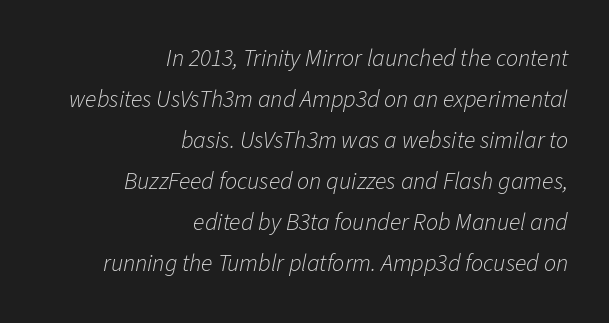
{"italic": "yes", "lean": "right", "slant_degrees": 11, "bold": "no", "underline": "no", "align": "right", "line_spacing_ratio": 1.71, "letter_spacing": "normal", "letter_spacing_em": 0.0, "glyph_px": 24}
